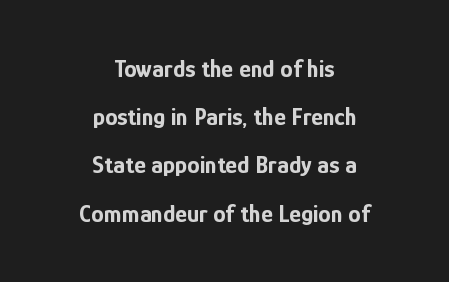
Posture: vertical. Each word holds together tightly as a unit, with standard inter-letter gaps. The whitespace from short lines is split evenly between both sides. The line-height multiplier appears high, well above default.
